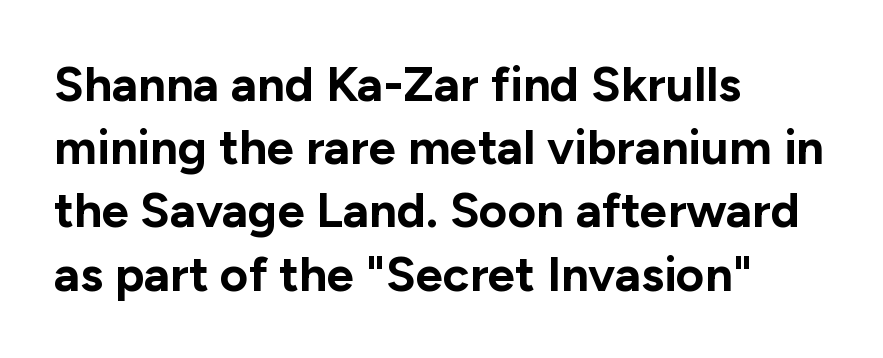
{"serif": "no", "italic": "no", "bold": "yes", "weight": "bold", "width": "normal", "stroke_contrast": "low", "x_height": "medium", "monospaced": "no", "underline": "no", "align": "left", "line_spacing": "normal", "line_spacing_ratio": 1.29, "letter_spacing": "normal", "letter_spacing_em": 0.0, "glyph_px": 49}
